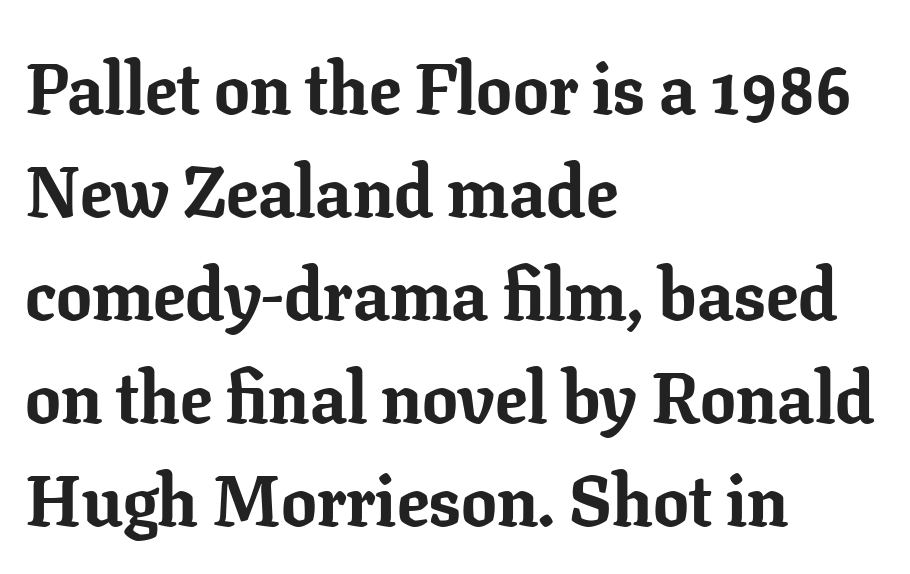
Q: Is the text bold? A: Yes.
Q: Is the text italic (slanted)? A: No, it is upright.
Q: Is the typeface a serif or a sans-serif typeface? A: Serif.
Q: Is the text underlined? A: No.
Q: How is the paragraph aligned? A: Left-aligned.
Q: Is the spacing between letters normal or unusually wide? A: Normal.
Q: Is the spacing between lines tight, normal or loose? A: Normal.
Q: Width (condensed, normal, or wide)? A: Normal.
Q: Stroke contrast? A: Low.
Q: x-height? A: Medium.
Q: Monospaced? A: No.
